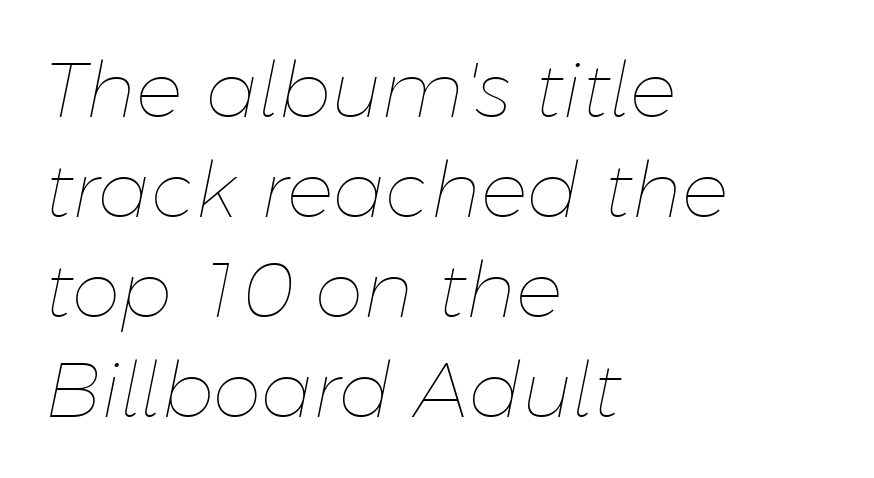
Standard letterfit; no display-style spreading of the glyphs. Ink coverage per letter is moderate at most. In CSS terms this would be text-align: left. This sample uses an oblique cut, with every glyph tilted off the vertical.
